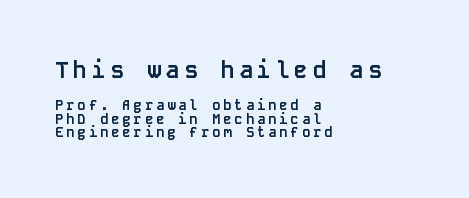
{"italic": "no", "bold": "yes", "underline": "no", "align": "left", "line_spacing": "tight", "line_spacing_ratio": 0.98, "letter_spacing": "wide", "letter_spacing_em": 0.2, "larger_block": "first", "size_ratio": 1.64, "glyph_px": 23}
